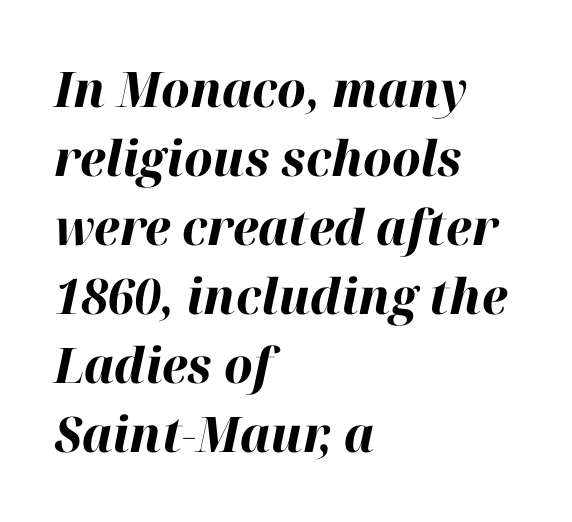
The lines are quadded left. The type is set solid horizontally, with unmodified tracking. If you drew a line through each stem, it would be angled. Anything drawn beneath the words? Only blank space. This sample has the flowing, uneven cadence of proportional lettering. The passage shown stacks its lines at a standard gap.
